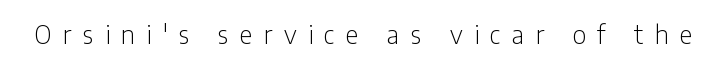
The image shows 25 px text type, upright; set unusually wide letter spacing (+0.45 em), not underlined.
